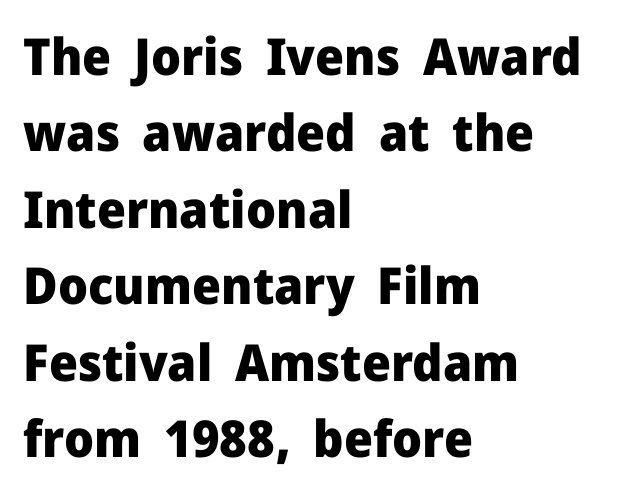
Q: Is the text bold? A: Yes.
Q: Is the text italic (slanted)? A: No, it is upright.
Q: Is the typeface a serif or a sans-serif typeface? A: Sans-serif.
Q: Is the text underlined? A: No.
Q: How is the paragraph aligned? A: Left-aligned.
Q: Is the spacing between letters normal or unusually wide? A: Normal.
Q: Is the spacing between lines tight, normal or loose? A: Normal.
Q: Width (condensed, normal, or wide)? A: Normal.
Q: Stroke contrast? A: Low.
Q: x-height? A: Medium.
Q: Monospaced? A: No.
